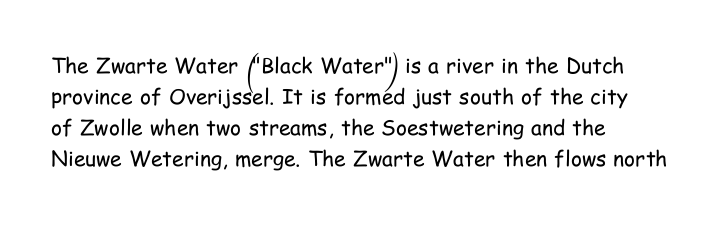
If you drew a line through each stem, it would be perfectly vertical. Leftover space on each line is placed entirely after the last word. The vertical gap from one line to the next is medium. The specimen omits any rule beneath the text block's lines.
